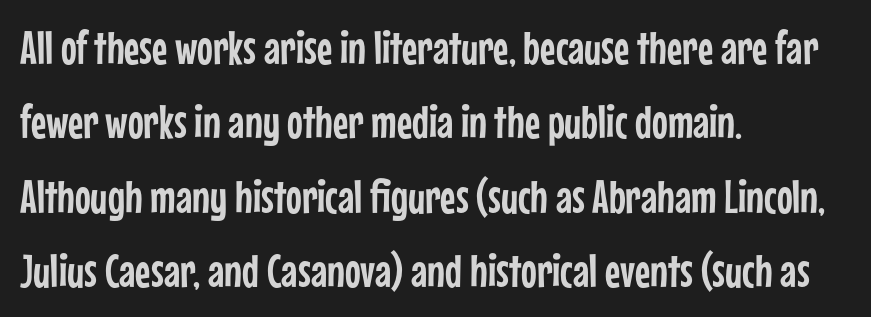
The image shows 47 px condensed sans-serif type, upright; set left-aligned, normal line spacing (1.58x), normal letter spacing, not underlined; low stroke contrast and a medium x-height.
